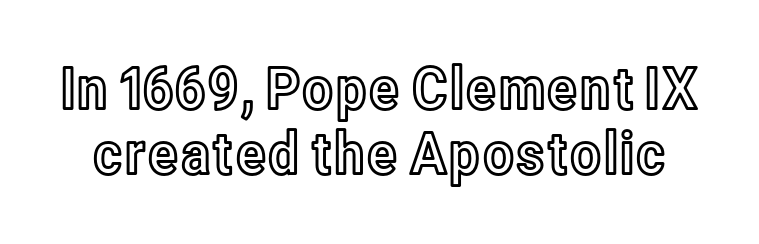
{"italic": "no", "width": "condensed", "x_height": "medium", "monospaced": "no", "underline": "no", "line_spacing": "tight", "line_spacing_ratio": 1.11, "letter_spacing": "normal", "letter_spacing_em": 0.0, "glyph_px": 59}
